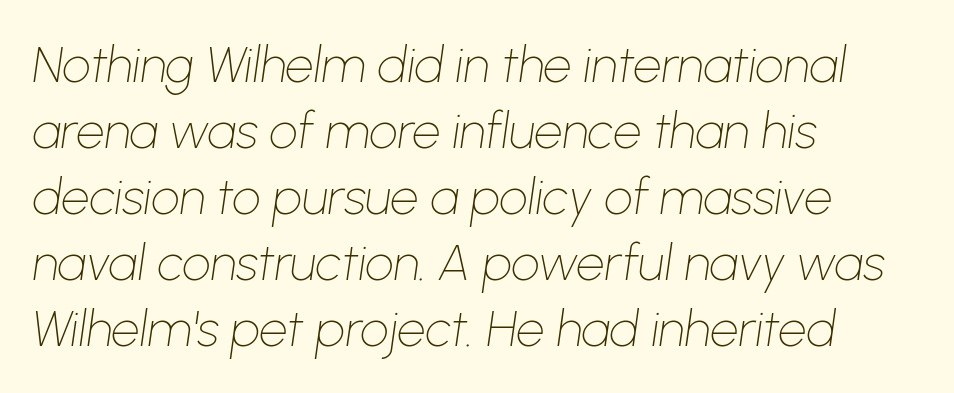
Vertically, the passage feels balanced, rows spaced as you'd expect. Each letter keeps its own natural width here, so spacing adapts to shape. You could call the tracking neutral — neither tight nor loose. Layout note: lines flush left. Stems and bowls with no extra thickness — not bold. Unmarked baselines from the first word to the last.
